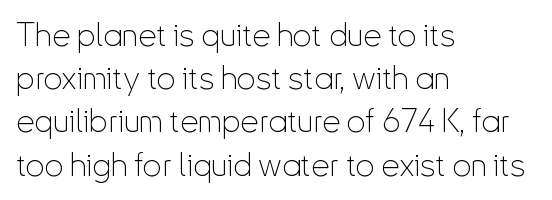
The lines in this sample share a left origin and differ only in where they stop. What stands out about the letter spacing? Nothing — it is the standard amount. The rendering uses a moderate line-height, typical for paragraphs. Font category for this specimen: sans-serif.
